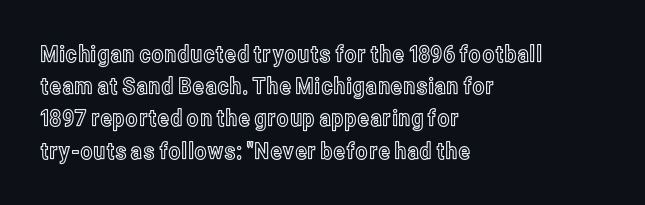
The image shows 23 px text type, upright; set left-aligned, normal line spacing (1.4x), normal letter spacing, not underlined.
